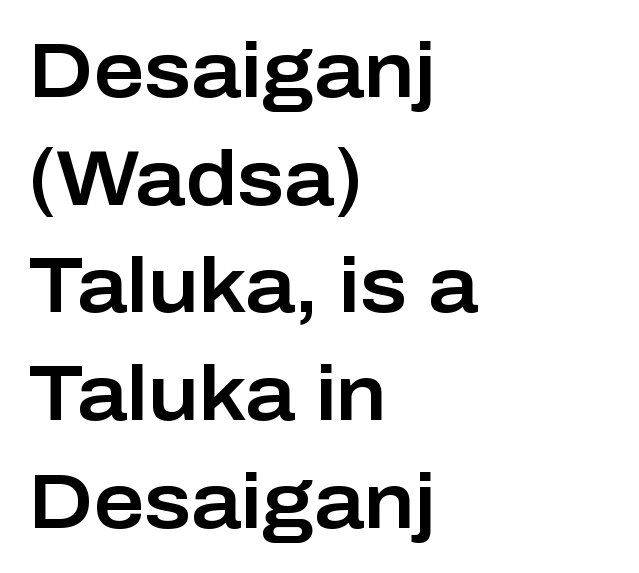
Q: Is the text italic (slanted)? A: No, it is upright.
Q: Is the typeface a serif or a sans-serif typeface? A: Sans-serif.
Q: Is the text underlined? A: No.
Q: How is the paragraph aligned? A: Left-aligned.
Q: Is the spacing between letters normal or unusually wide? A: Normal.
Q: Is the spacing between lines tight, normal or loose? A: Normal.
Q: Width (condensed, normal, or wide)? A: Normal.
Q: Stroke contrast? A: Low.
Q: x-height? A: Medium.
Q: Monospaced? A: No.
